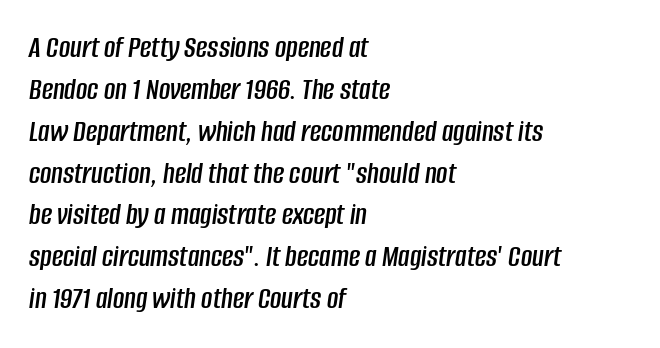
The image shows 31 px condensed type, italic (leaning right); set left-aligned, normal line spacing (1.35x), normal letter spacing, not underlined; low stroke contrast and a large x-height.
